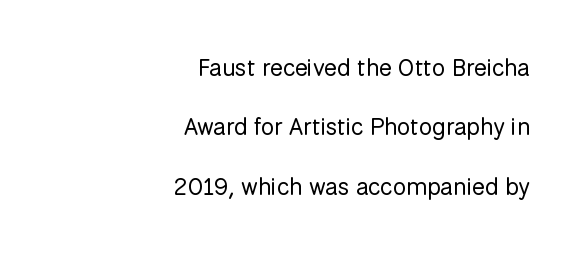
The glyphs are unaccompanied by any horizontal stroke below them. Unbolded letterforms with no extra heft. Vertical spacing — loose. Posture: upright roman. Which margin do the lines hug? The right one — the left edge is uneven.
